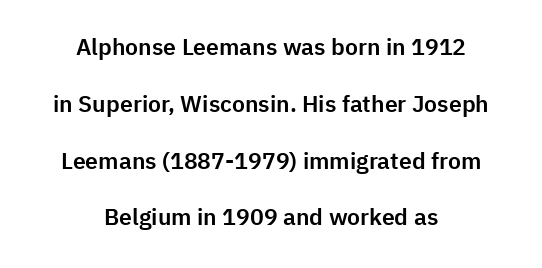
{"italic": "no", "underline": "no", "align": "center", "line_spacing": "loose", "line_spacing_ratio": 2.47, "letter_spacing": "normal", "letter_spacing_em": 0.0, "glyph_px": 23}
